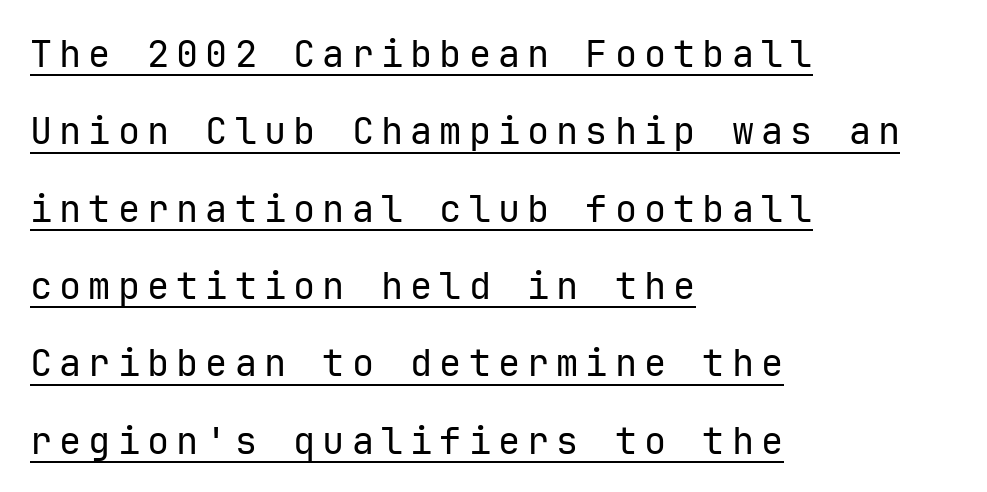
The rendering uses typewriter-style spacing with identical character cells. The face looks like a standard text weight, possibly lighter. Stroke terminals: plain, sans-serif. The letters stand upright; this is a roman face. Notice how a bar underscores the lettering throughout.
